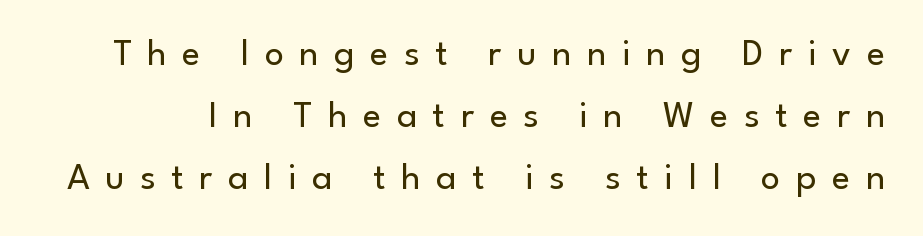
The strip under each line holds only bare page. Words appear elongated and porous because spacing is wide. Vertical strokes here are truly vertical. Stems and bowls with no extra thickness — not bold. The lines sit at an ordinary, default distance from one another. Note the varied advance widths — an 'i' is clearly narrower than an 'm'.
